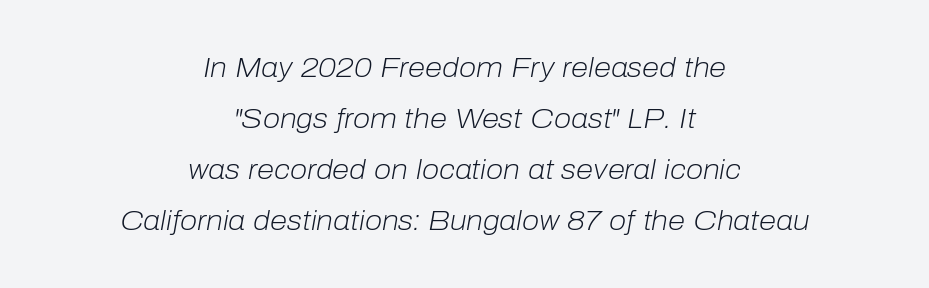
The image shows 28 px light type, italic (leaning right); set centered, line spacing 1.82x, normal letter spacing, not underlined; low stroke contrast and a medium x-height.
